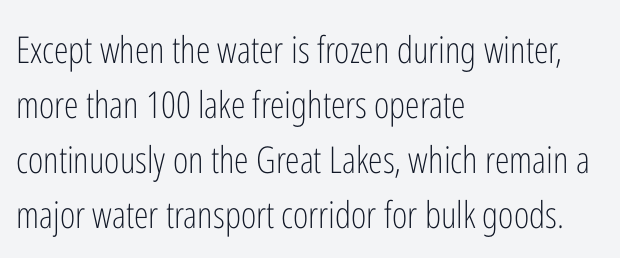
Q: Is the text bold? A: No.
Q: Is the text italic (slanted)? A: No, it is upright.
Q: Is the typeface a serif or a sans-serif typeface? A: Sans-serif.
Q: Is the text underlined? A: No.
Q: How is the paragraph aligned? A: Left-aligned.
Q: Is the spacing between letters normal or unusually wide? A: Normal.
Q: Is the spacing between lines tight, normal or loose? A: Normal.
Q: Width (condensed, normal, or wide)? A: Condensed.
Q: Stroke contrast? A: Low.
Q: x-height? A: Medium.
Q: Monospaced? A: No.
